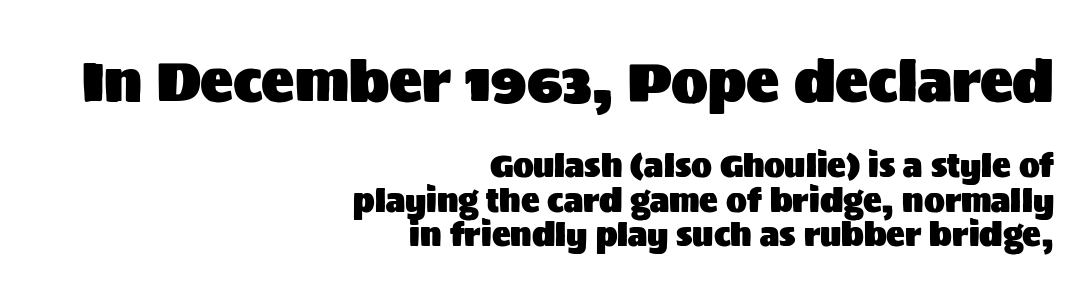
The block of text is dense from top to bottom, with scant space between rows. You could not count columns in this text — the font is proportionally spaced. Every character sits straight up, as roman type does. Spacing between characters is what you'd get straight out of the box. The more generous point size was reserved for the upper chunk.
